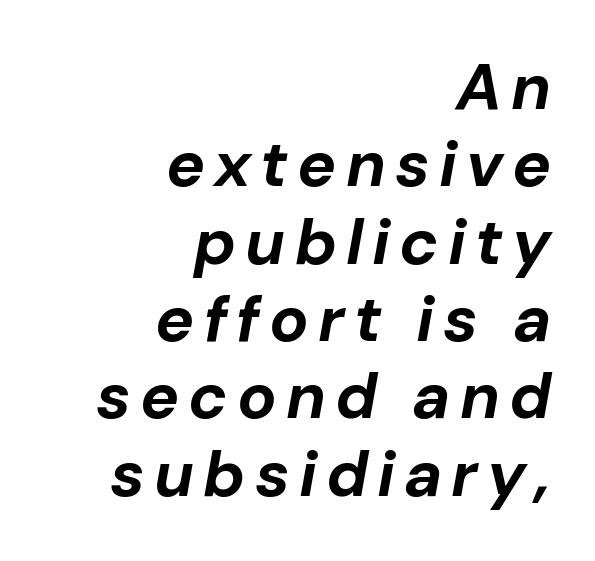
The image shows 65 px bold type, italic (leaning right); set right-aligned, line spacing 1.19x, not underlined; low stroke contrast and a medium x-height.
